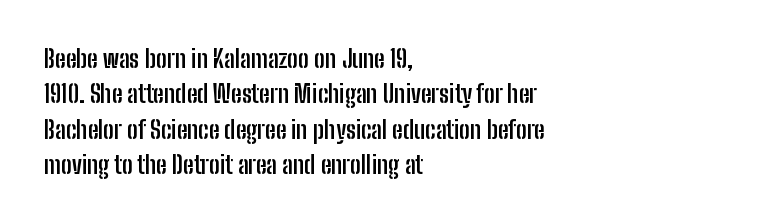
The image shows 24 px bold type, upright; set left-aligned, normal line spacing (1.47x), normal letter spacing, not underlined.
